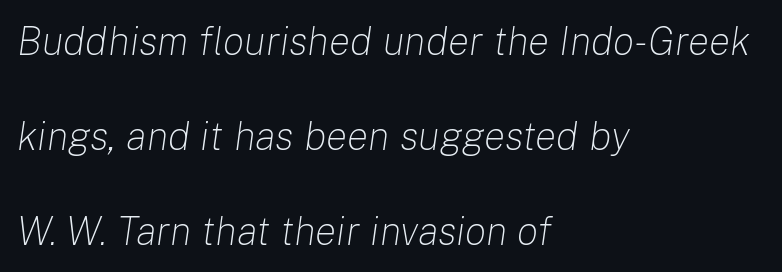
Q: Is the text bold? A: No.
Q: Is the text italic (slanted)? A: Yes, it leans right by about 8 degrees.
Q: Is the text underlined? A: No.
Q: How is the paragraph aligned? A: Left-aligned.
Q: Is the spacing between letters normal or unusually wide? A: Normal.
Q: Is the spacing between lines tight, normal or loose? A: Loose.
Q: Width (condensed, normal, or wide)? A: Normal.
Q: Stroke contrast? A: Low.
Q: x-height? A: Medium.
Q: Monospaced? A: No.
